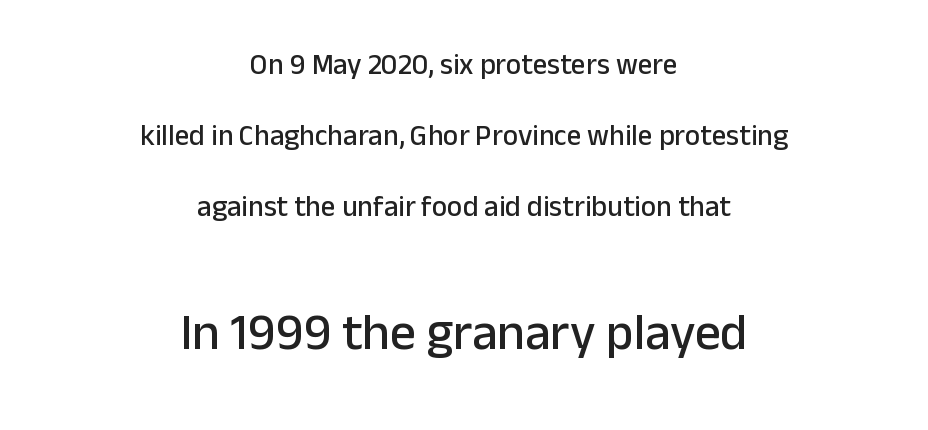
Q: Is the text italic (slanted)? A: No, it is upright.
Q: Is the typeface a serif or a sans-serif typeface? A: Sans-serif.
Q: Is the text underlined? A: No.
Q: How is the paragraph aligned? A: Centered.
Q: Is the spacing between letters normal or unusually wide? A: Normal.
Q: Is the spacing between lines tight, normal or loose? A: Loose.
Q: Which block of text is set in a larger size, the first (top) or the second (bottom)? A: The second (bottom) one.
Q: Width (condensed, normal, or wide)? A: Normal.
Q: Stroke contrast? A: Low.
Q: x-height? A: Medium.
Q: Monospaced? A: No.
